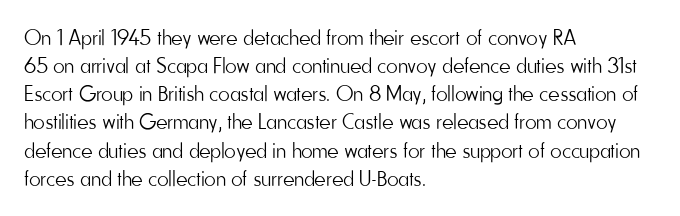
The image shows 22 px text type, upright; set left-aligned, normal line spacing (1.28x), normal letter spacing, not underlined.
